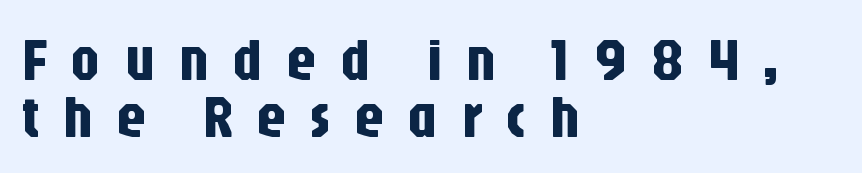
Q: Is the text italic (slanted)? A: No, it is upright.
Q: Is the typeface a serif or a sans-serif typeface? A: Sans-serif.
Q: Is the text underlined? A: No.
Q: How is the paragraph aligned? A: Left-aligned.
Q: Is the spacing between letters normal or unusually wide? A: Unusually wide.
Q: Is the spacing between lines tight, normal or loose? A: Tight.
Q: Width (condensed, normal, or wide)? A: Condensed.
Q: Stroke contrast? A: Low.
Q: x-height? A: Large.
Q: Monospaced? A: No.
